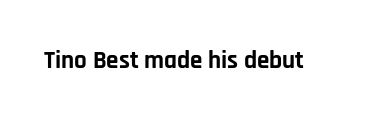
{"italic": "no", "bold": "yes", "underline": "no", "letter_spacing": "normal", "letter_spacing_em": 0.0, "glyph_px": 25}
